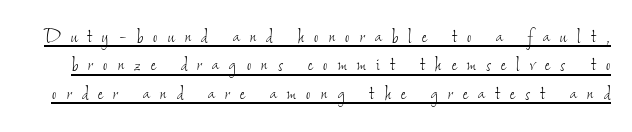
Is there an underline? Yes — a line sits under the letters. What stands out about the letter spacing? Its width — letters are far apart. These glyphs show unthickened strokes, regular width or finer.
